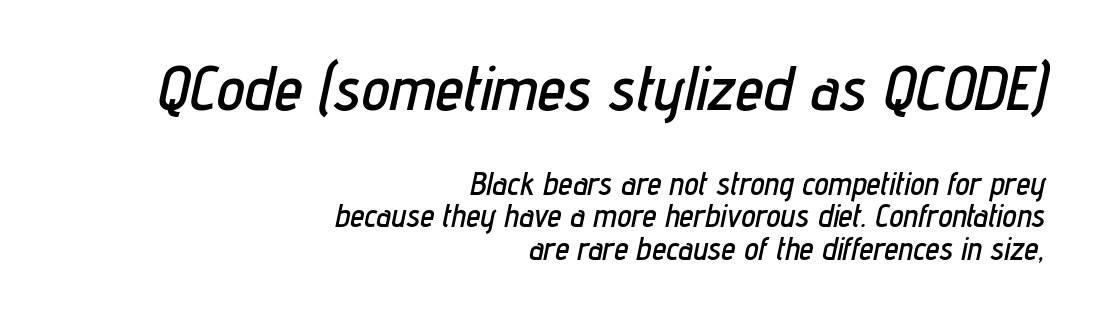
The typography opts for an oblique posture over an upright one. The ragged edge is on the left, which tells us the setting is flush right. Tightly led — the rows are bunched. The words here are not underlined. Between these two stacked blocks, the higher one wins on size.
